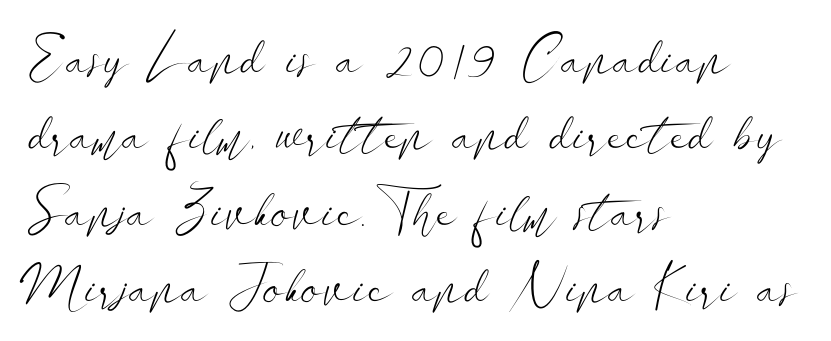
The image shows 55 px light, wide sans-serif type; set left-aligned, normal line spacing (1.39x), normal letter spacing, not underlined; low stroke contrast and a small x-height.
